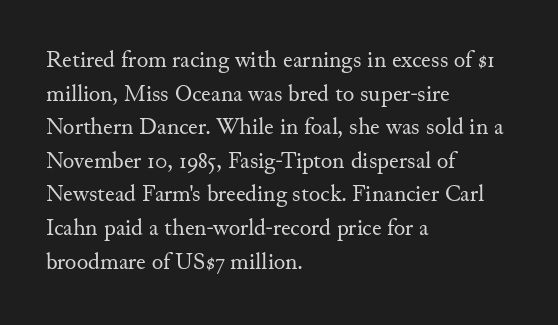
{"italic": "no", "bold": "no", "underline": "no", "align": "left", "line_spacing": "normal", "line_spacing_ratio": 1.4, "letter_spacing": "normal", "letter_spacing_em": 0.0, "glyph_px": 24}
